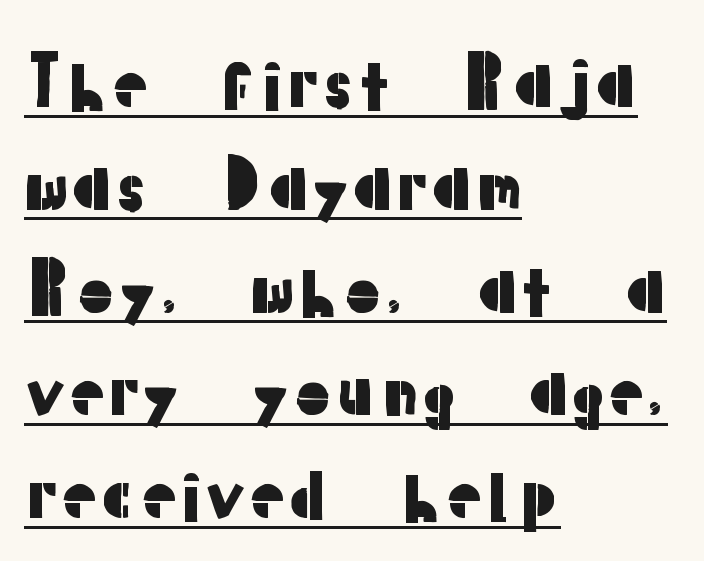
{"serif": "no", "italic": "no", "width": "normal", "stroke_contrast": "low", "x_height": "medium", "monospaced": "no", "underline": "yes", "align": "left", "line_spacing": "normal", "line_spacing_ratio": 1.49, "letter_spacing": "normal", "letter_spacing_em": 0.0, "glyph_px": 69}
